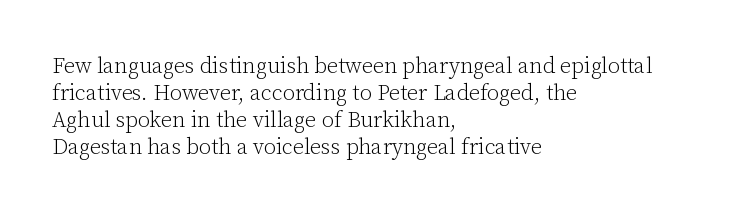
{"italic": "no", "bold": "no", "underline": "no", "align": "left", "line_spacing_ratio": 1.22, "letter_spacing": "normal", "letter_spacing_em": 0.0, "glyph_px": 22}
